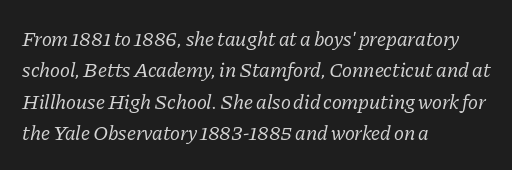
The image shows 21 px text type, italic (leaning right); set left-aligned, normal line spacing (1.5x), normal letter spacing, not underlined.
